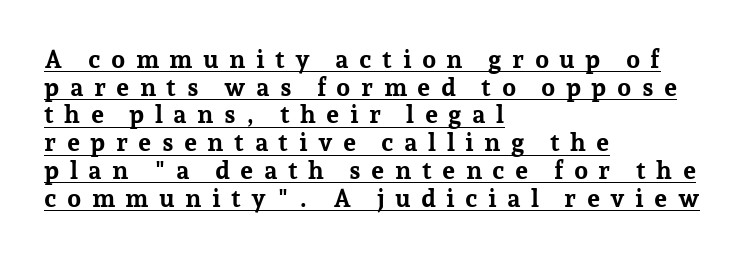
{"italic": "no", "bold": "yes", "underline": "yes", "align": "left", "line_spacing": "tight", "line_spacing_ratio": 1.11, "letter_spacing": "wide", "letter_spacing_em": 0.41, "glyph_px": 25}
